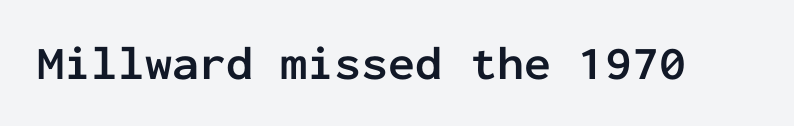
The letterforms sit shoulder to shoulder at normal distance. The passage shown is typed in a monospace face where columns stay perfectly aligned. Is there any slant? The stems are plumb. Typographic density is high because the face is bold. The foot of each line stays bare and open.
